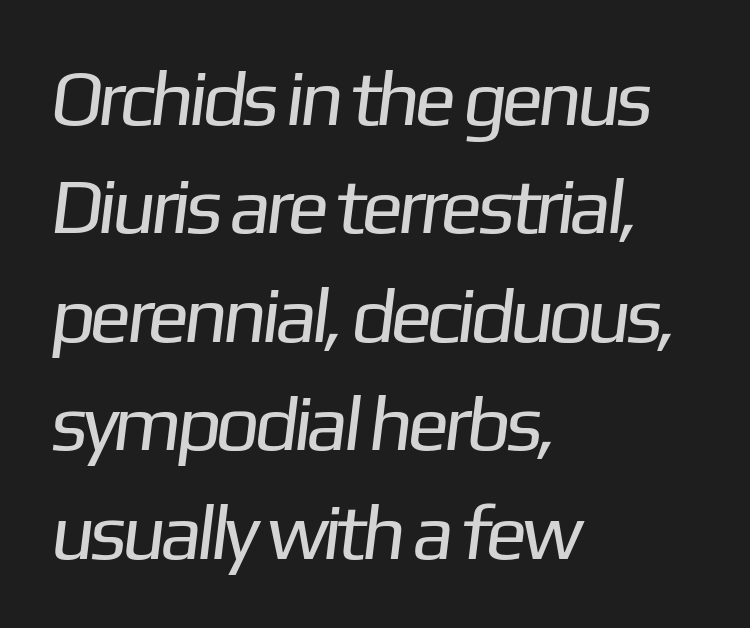
The image shows 78 px regular-weight sans-serif type; set left-aligned, normal line spacing (1.39x), normal letter spacing, not underlined; low stroke contrast and a medium x-height.
